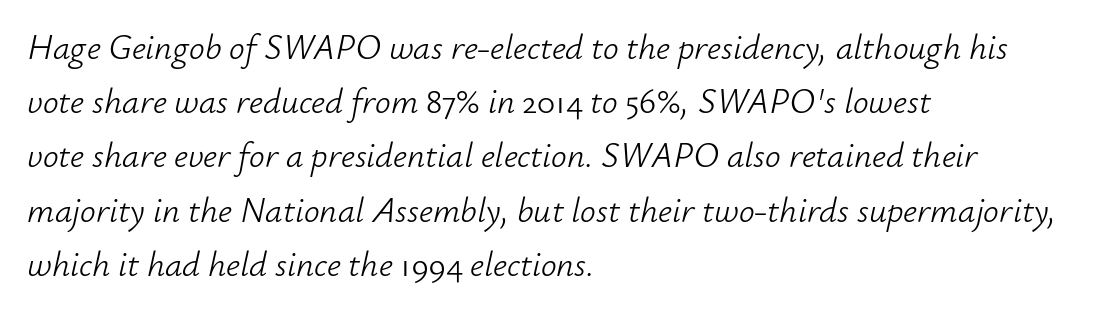
Q: Is the text bold? A: No.
Q: Is the text italic (slanted)? A: Yes, it leans right by about 12 degrees.
Q: Is the text underlined? A: No.
Q: How is the paragraph aligned? A: Left-aligned.
Q: Is the spacing between letters normal or unusually wide? A: Normal.
Q: Is the spacing between lines tight, normal or loose? A: Normal.
Q: Width (condensed, normal, or wide)? A: Normal.
Q: Stroke contrast? A: Low.
Q: x-height? A: Small.
Q: Monospaced? A: No.
